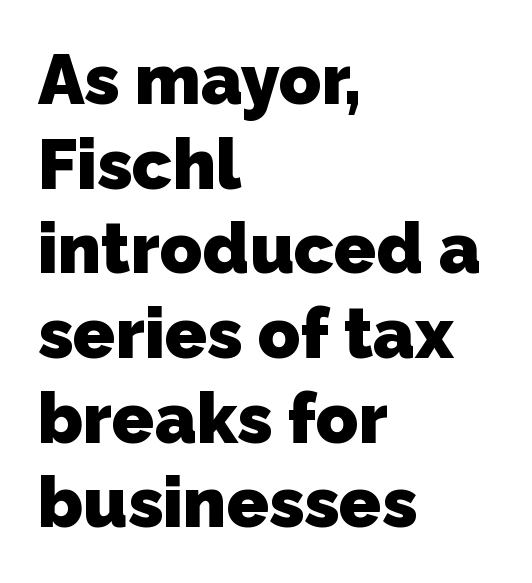
Q: Is the text bold? A: Yes.
Q: Is the typeface a serif or a sans-serif typeface? A: Sans-serif.
Q: Is the text underlined? A: No.
Q: How is the paragraph aligned? A: Left-aligned.
Q: Is the spacing between letters normal or unusually wide? A: Normal.
Q: Width (condensed, normal, or wide)? A: Normal.
Q: Stroke contrast? A: Low.
Q: x-height? A: Medium.
Q: Monospaced? A: No.
